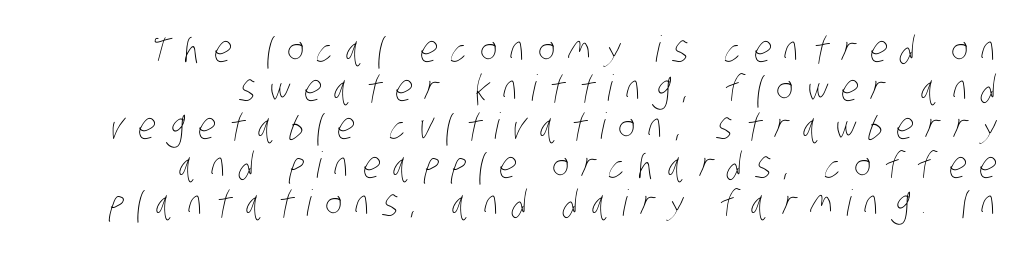
{"bold": "no", "weight": "thin", "width": "condensed", "stroke_contrast": "low", "x_height": "large", "monospaced": "no", "underline": "no", "align": "right", "line_spacing": "tight", "line_spacing_ratio": 1.07, "letter_spacing": "wide", "letter_spacing_em": 0.37, "glyph_px": 36}
